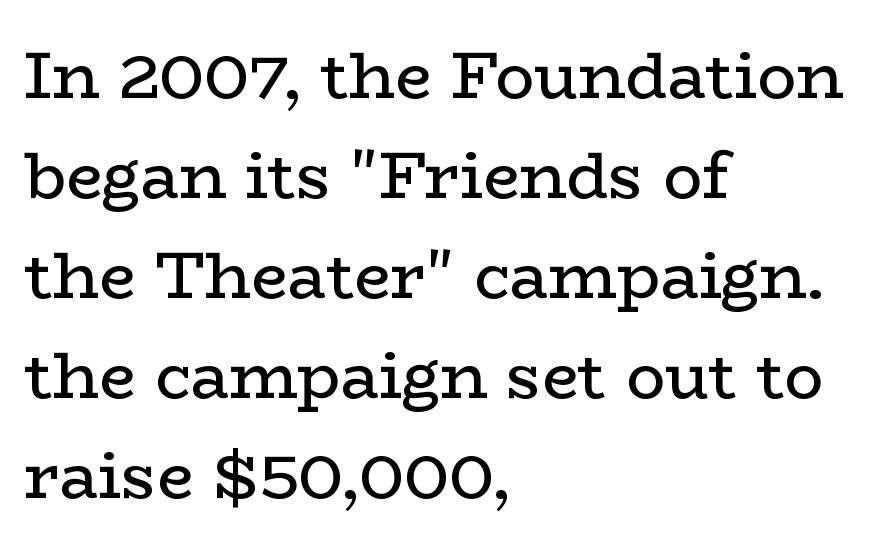
Notice how the passage keeps a crisp vertical edge on the left only. A normal amount of white space separates one row of letters from the next. Classification — serif. Counters stay open thanks to moderate or lighter strokes. This sample uses an upright cut, with every glyph sitting square on the baseline. Here the designer chose a conventional face with non-uniform glyph widths.
